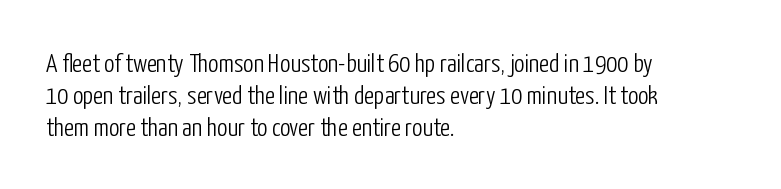
Q: Is the text bold? A: No.
Q: Is the text italic (slanted)? A: No, it is upright.
Q: Is the text underlined? A: No.
Q: How is the paragraph aligned? A: Left-aligned.
Q: Is the spacing between letters normal or unusually wide? A: Normal.
